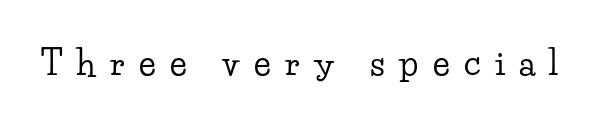
Q: Is the text italic (slanted)? A: No, it is upright.
Q: Is the typeface a serif or a sans-serif typeface? A: Serif.
Q: Is the text underlined? A: No.
Q: Is the spacing between letters normal or unusually wide? A: Unusually wide.
Q: Width (condensed, normal, or wide)? A: Wide.
Q: Stroke contrast? A: Low.
Q: x-height? A: Small.
Q: Monospaced? A: No.
